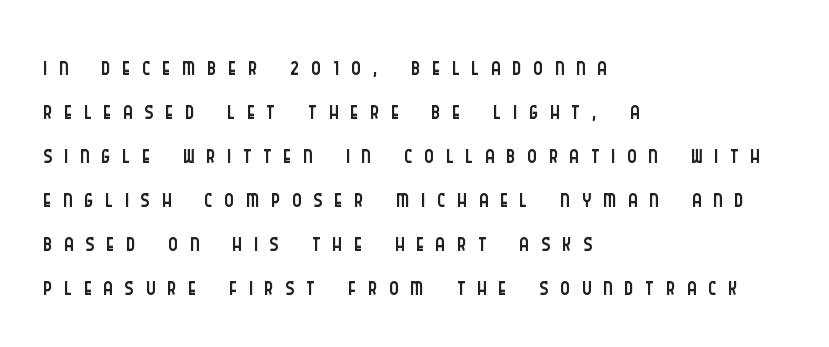
{"serif": "no", "italic": "no", "bold": "no", "weight": "light", "width": "condensed", "stroke_contrast": "low", "x_height": "large", "monospaced": "no", "underline": "no", "align": "left", "line_spacing": "normal", "line_spacing_ratio": 1.26, "letter_spacing": "wide", "letter_spacing_em": 0.34, "glyph_px": 35}
